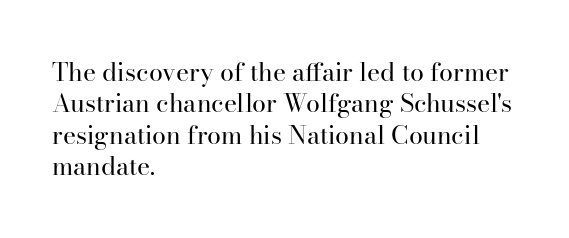
Q: Is the text bold? A: No.
Q: Is the text italic (slanted)? A: No, it is upright.
Q: Is the text underlined? A: No.
Q: How is the paragraph aligned? A: Left-aligned.
Q: Is the spacing between letters normal or unusually wide? A: Normal.
Q: Is the spacing between lines tight, normal or loose? A: Normal.
